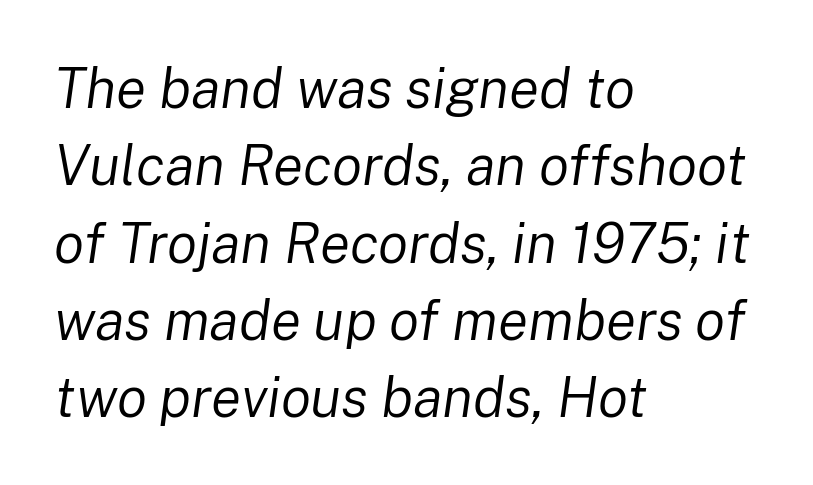
Each new line begins a customary step beneath the previous one. Heaviness? Minimal to ordinary, like unemphasized prose. The glyphs look as if they've been sheared to an angle. These lines are set flush left with a ragged right edge. The letterforms sit shoulder to shoulder at normal distance. Here the designer chose a conventional face with non-uniform glyph widths.
